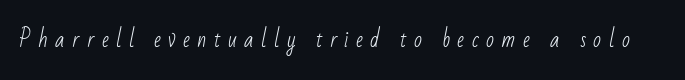
There is plenty of visible air inserted between adjacent glyphs. The characters are drawn with everyday or finer stroke widths. The strip under each line holds only bare page.
